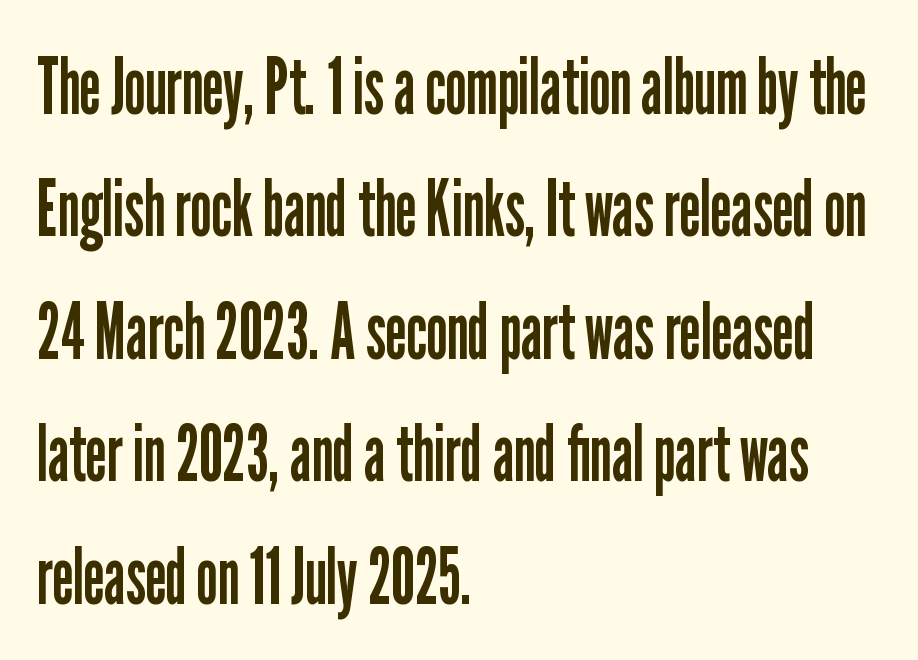
Q: Is the text bold? A: No.
Q: Is the text italic (slanted)? A: No, it is upright.
Q: Is the typeface a serif or a sans-serif typeface? A: Sans-serif.
Q: Is the text underlined? A: No.
Q: How is the paragraph aligned? A: Left-aligned.
Q: Is the spacing between letters normal or unusually wide? A: Normal.
Q: Is the spacing between lines tight, normal or loose? A: Normal.
Q: Width (condensed, normal, or wide)? A: Condensed.
Q: Stroke contrast? A: Low.
Q: x-height? A: Medium.
Q: Monospaced? A: No.
